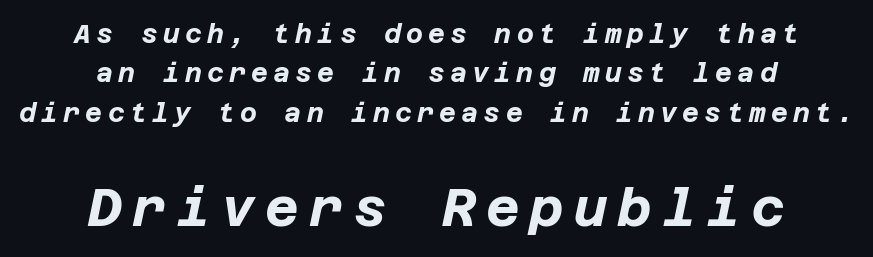
Q: Is the text bold? A: Yes.
Q: Is the text italic (slanted)? A: Yes, it leans right by about 12 degrees.
Q: Is the text underlined? A: No.
Q: How is the paragraph aligned? A: Centered.
Q: Is the spacing between letters normal or unusually wide? A: Unusually wide.
Q: Is the spacing between lines tight, normal or loose? A: Normal.
Q: Which block of text is set in a larger size, the first (top) or the second (bottom)? A: The second (bottom) one.
Q: Width (condensed, normal, or wide)? A: Normal.
Q: Stroke contrast? A: Low.
Q: x-height? A: Large.
